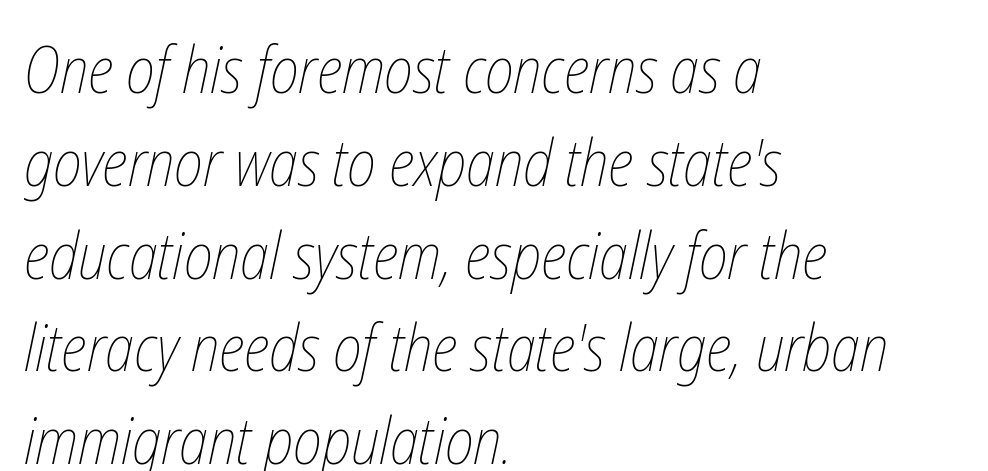
{"bold": "no", "weight": "thin", "width": "condensed", "stroke_contrast": "low", "x_height": "medium", "monospaced": "no", "underline": "no", "align": "left", "line_spacing": "normal", "line_spacing_ratio": 1.45, "letter_spacing": "normal", "letter_spacing_em": 0.0, "glyph_px": 64}
